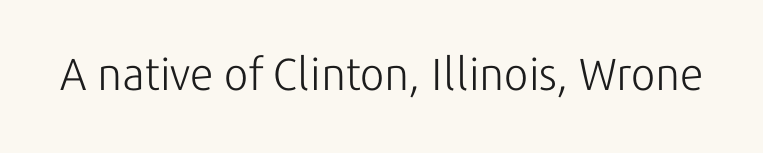
The text was rendered using a sans face with plain stroke endings. Tracking value appears to be zero — textbook default spacing. The cut favours lightness, reaching ordinary text weight at its darkest. This is the regular roman posture of the typeface. Spacing verdict: proportional, widths tailored to each character.
